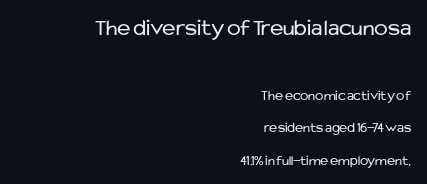
Ascenders rise straight up at ninety degrees. The first block has been scaled up relative to the second. Line ends are locked; line starts wander. The glyphs are unaccompanied by any horizontal stroke below them. A typesetter would call this leading open, well beyond the default. The passage shown has conventional tracking throughout.
